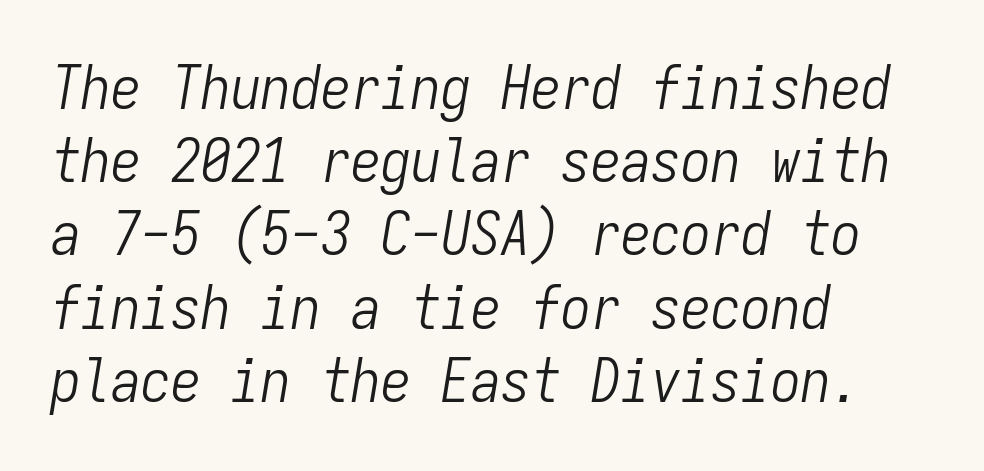
{"italic": "yes", "lean": "right", "slant_degrees": 9, "bold": "no", "weight": "light", "width": "condensed", "stroke_contrast": "low", "x_height": "medium", "monospaced": "yes", "underline": "no", "align": "left", "line_spacing_ratio": 1.22, "letter_spacing": "normal", "letter_spacing_em": 0.0, "glyph_px": 60}
